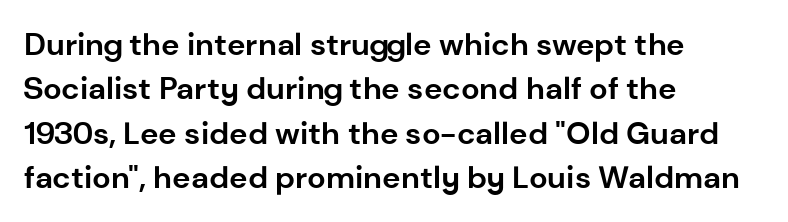
{"serif": "no", "italic": "no", "bold": "yes", "weight": "bold", "width": "normal", "stroke_contrast": "low", "x_height": "medium", "monospaced": "no", "underline": "no", "align": "left", "line_spacing": "normal", "line_spacing_ratio": 1.43, "letter_spacing": "normal", "letter_spacing_em": 0.0, "glyph_px": 31}
